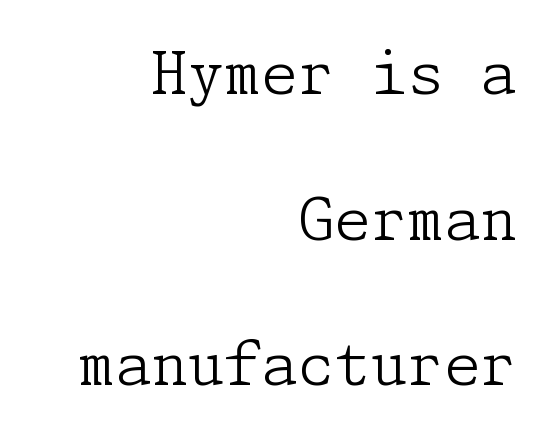
Widely set lines give the paragraph a tall, airy silhouette. This rendering features lettering with no underline. No letter is thick-stroked: the sample isn't bold. The horizontal fit of the characters is conventional and even. Horizontal alignment here is rightward, an uncommon choice for prose. Note: serifs present on the glyphs.
